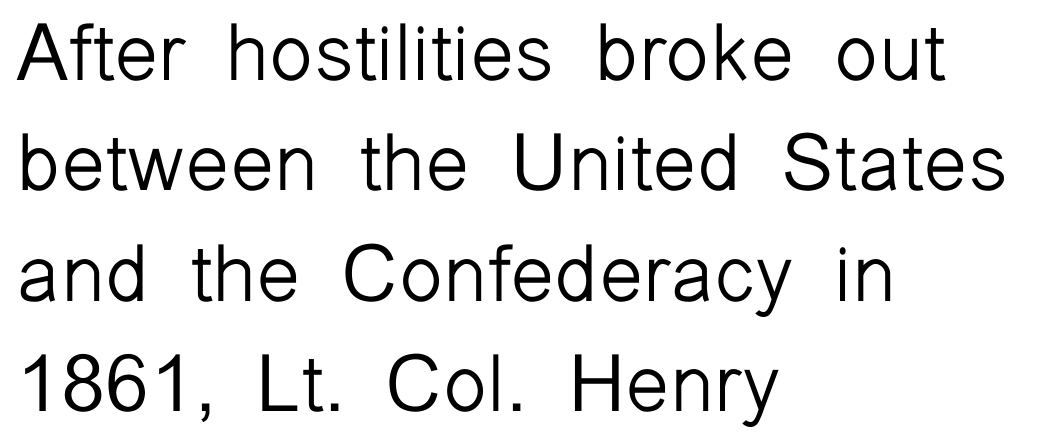
{"serif": "no", "italic": "no", "bold": "no", "weight": "light", "width": "normal", "stroke_contrast": "low", "x_height": "medium", "monospaced": "no", "underline": "no", "align": "left", "line_spacing": "normal", "line_spacing_ratio": 1.38, "letter_spacing": "normal", "letter_spacing_em": 0.0, "glyph_px": 80}
